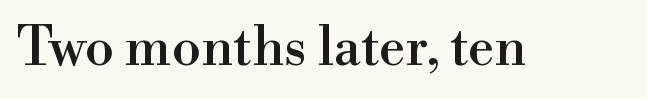
The face used here is proportionally spaced, like ordinary book or web type. The typeface chosen for these lines features serifs. Clear beneath every line of the passage. Style check: upright.
